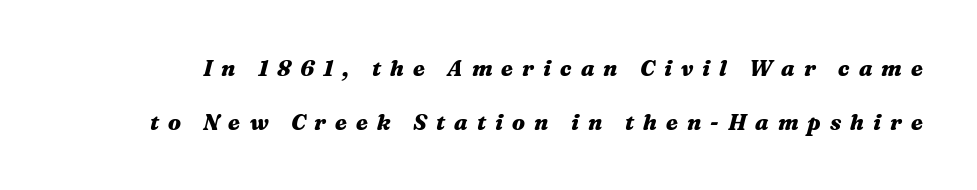
The type is letterspaced generously, with wide tracking. The foot of each line stays bare and open. Each glyph is drawn with heavy, bold strokes. One glance says open: line gaps are wider than usual.
